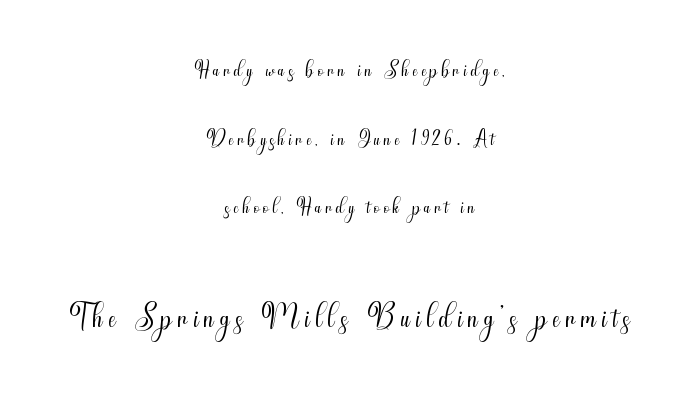
A student would notice the bottom passage is typeset larger than what precedes it. The cut favours lightness, reaching ordinary text weight at its darkest. This sample has the flowing, uneven cadence of proportional lettering. The compositor balanced each line on the midline.
